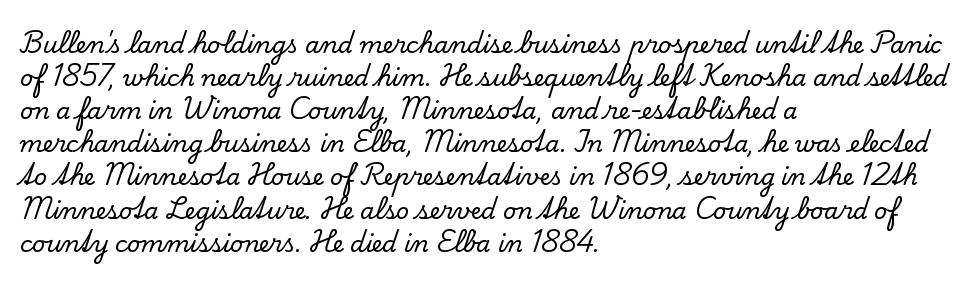
{"underline": "no", "align": "left", "line_spacing": "normal", "line_spacing_ratio": 1.44, "letter_spacing": "normal", "letter_spacing_em": 0.0, "glyph_px": 23}
